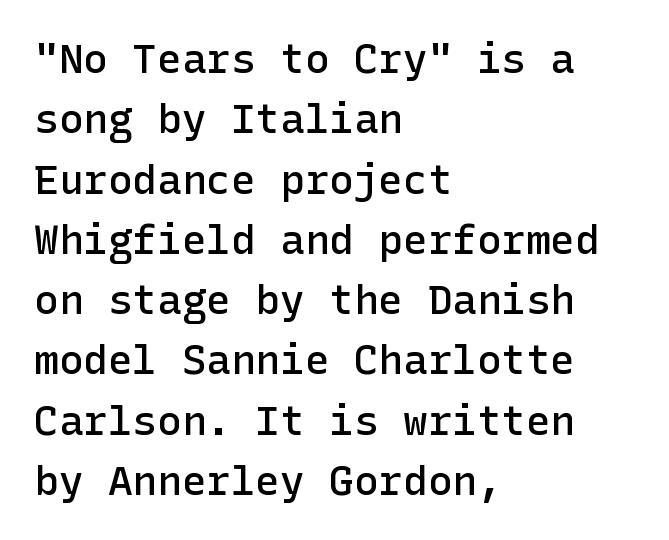
The image shows 41 px semibold sans-serif type, upright; set left-aligned, normal line spacing (1.47x), normal letter spacing, not underlined; low stroke contrast and a medium x-height.
